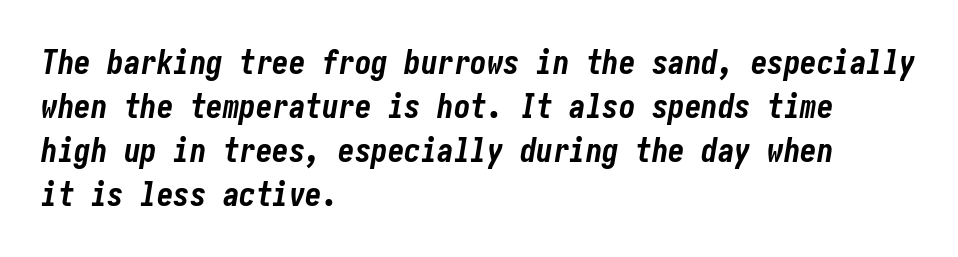
{"italic": "yes", "lean": "right", "slant_degrees": 10, "bold": "yes", "weight": "bold", "width": "condensed", "stroke_contrast": "low", "x_height": "medium", "underline": "no", "align": "left", "line_spacing": "normal", "line_spacing_ratio": 1.33, "letter_spacing": "normal", "letter_spacing_em": 0.0, "glyph_px": 33}
